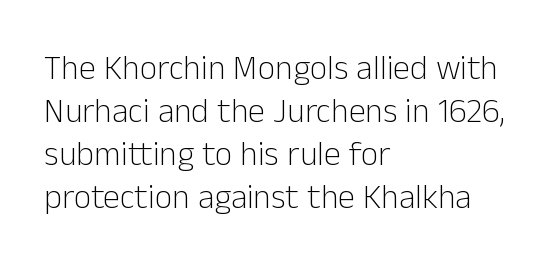
The image shows 34 px light sans-serif type, upright; set left-aligned, normal line spacing (1.26x), normal letter spacing, not underlined; low stroke contrast and a medium x-height.
